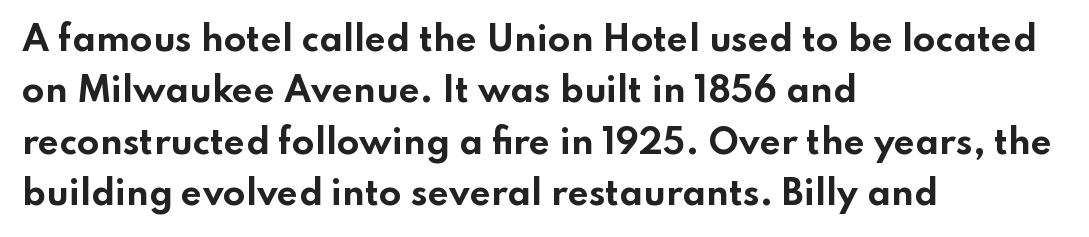
{"serif": "no", "italic": "no", "bold": "yes", "weight": "bold", "width": "wide", "stroke_contrast": "low", "x_height": "small", "monospaced": "no", "underline": "no", "align": "left", "line_spacing": "normal", "line_spacing_ratio": 1.56, "letter_spacing": "normal", "letter_spacing_em": 0.0, "glyph_px": 33}
